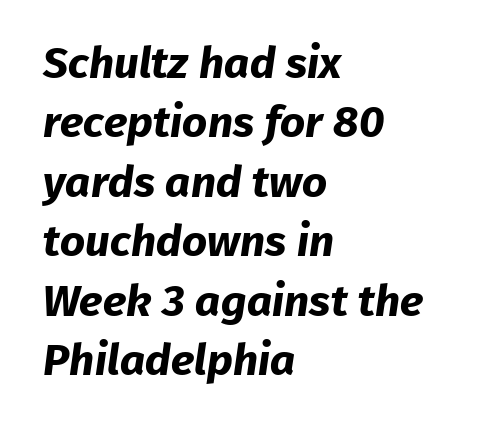
The image shows 44 px bold sans-serif type; set left-aligned, normal line spacing (1.35x), normal letter spacing, not underlined; low stroke contrast and a medium x-height.
